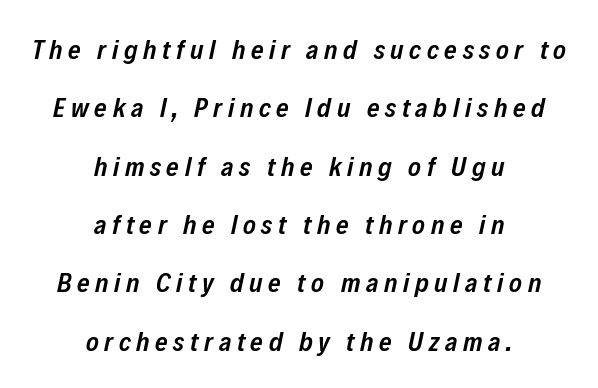
Q: Is the text bold? A: Semi-bold.
Q: Is the text italic (slanted)? A: Yes, it leans right by about 12 degrees.
Q: Is the text underlined? A: No.
Q: How is the paragraph aligned? A: Centered.
Q: Is the spacing between letters normal or unusually wide? A: Unusually wide.
Q: Is the spacing between lines tight, normal or loose? A: Loose.
